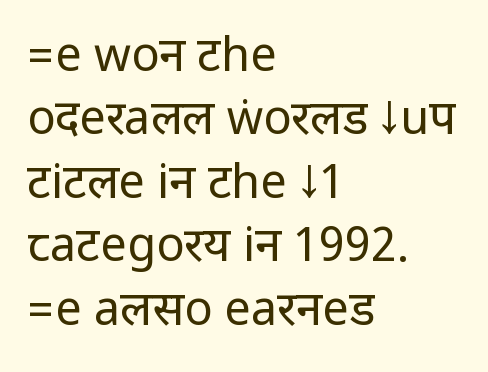
Q: Is the text bold? A: No.
Q: Is the text italic (slanted)? A: No, it is upright.
Q: Is the typeface a serif or a sans-serif typeface? A: Sans-serif.
Q: Is the text underlined? A: No.
Q: How is the paragraph aligned? A: Left-aligned.
Q: Is the spacing between letters normal or unusually wide? A: Normal.
Q: Is the spacing between lines tight, normal or loose? A: Normal.
Q: Width (condensed, normal, or wide)? A: Condensed.
Q: Stroke contrast? A: Low.
